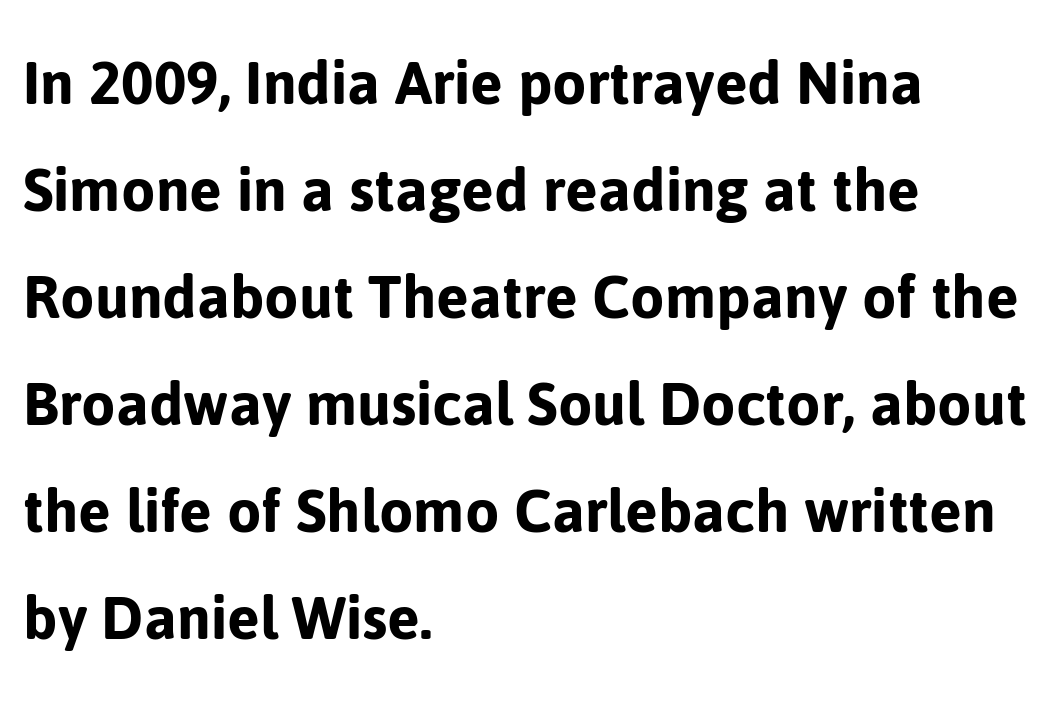
Q: Is the text italic (slanted)? A: No, it is upright.
Q: Is the typeface a serif or a sans-serif typeface? A: Sans-serif.
Q: Is the text underlined? A: No.
Q: How is the paragraph aligned? A: Left-aligned.
Q: Is the spacing between letters normal or unusually wide? A: Normal.
Q: Is the spacing between lines tight, normal or loose? A: Normal.
Q: Width (condensed, normal, or wide)? A: Normal.
Q: Stroke contrast? A: Low.
Q: x-height? A: Medium.
Q: Monospaced? A: No.
